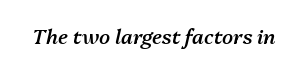
The image shows 20 px text type, italic (leaning right); set normal letter spacing, not underlined.
